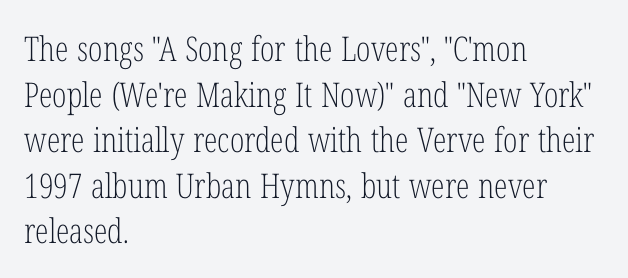
This sample is left-justified, so line endings fall wherever the words run out. The letters carry serifs — small finishing strokes at the ends of their stems. The typography opts for an upright posture over an oblique one. The foot of each line stays bare and open. The strokes are not fattened; the text isn't bold.
